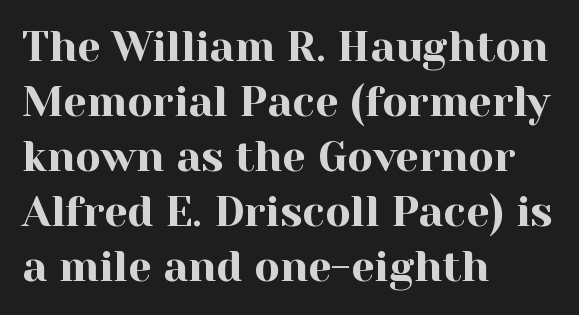
Q: Is the text italic (slanted)? A: No, it is upright.
Q: Is the typeface a serif or a sans-serif typeface? A: Serif.
Q: Is the text underlined? A: No.
Q: How is the paragraph aligned? A: Left-aligned.
Q: Is the spacing between letters normal or unusually wide? A: Normal.
Q: Is the spacing between lines tight, normal or loose? A: Normal.
Q: Width (condensed, normal, or wide)? A: Normal.
Q: x-height? A: Medium.
Q: Monospaced? A: No.
